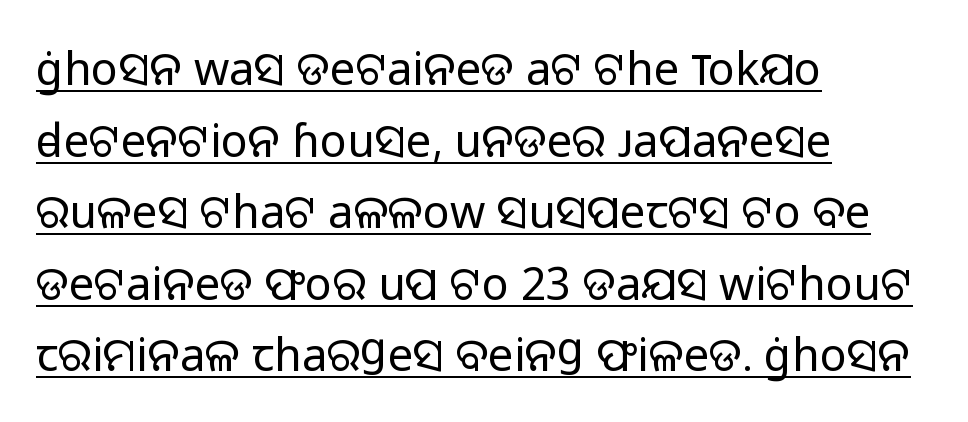
{"serif": "no", "italic": "no", "bold": "no", "weight": "regular", "width": "normal", "stroke_contrast": "low", "x_height": "medium", "monospaced": "no", "underline": "yes", "align": "left", "line_spacing": "normal", "line_spacing_ratio": 1.59, "letter_spacing": "normal", "letter_spacing_em": 0.0, "glyph_px": 45}
